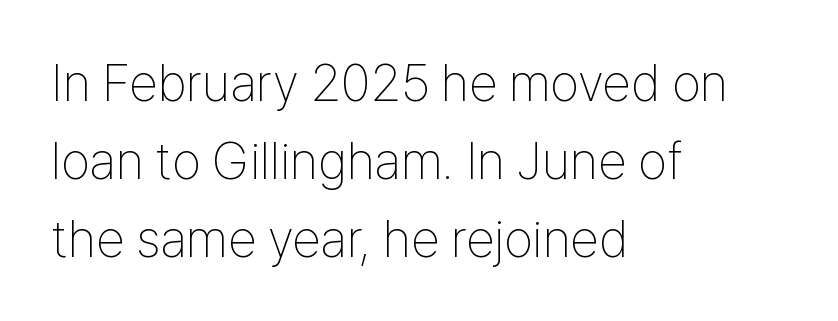
Students, observe: this is what conventionally led text looks like. Glyph-to-glyph distance matches everyday printed text. Caption: face not bold, strokes unweighted. Nothing sits at the stroke ends, so this counts as sans-serif. Underlining? Definitely not there. Do the letters lean? They stand straight.
